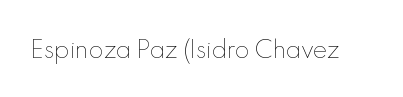
Q: Is the text bold? A: No.
Q: Is the text italic (slanted)? A: No, it is upright.
Q: Is the text underlined? A: No.
Q: Is the spacing between letters normal or unusually wide? A: Normal.
